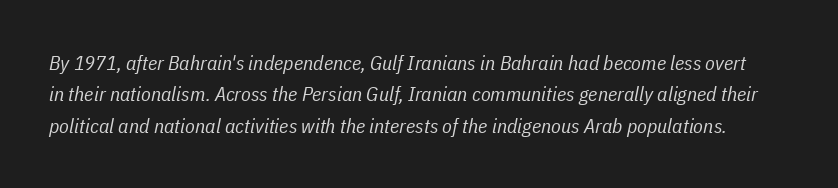
{"italic": "yes", "lean": "right", "slant_degrees": 11, "bold": "no", "underline": "no", "line_spacing": "normal", "line_spacing_ratio": 1.57, "letter_spacing": "normal", "letter_spacing_em": 0.0, "glyph_px": 20}
